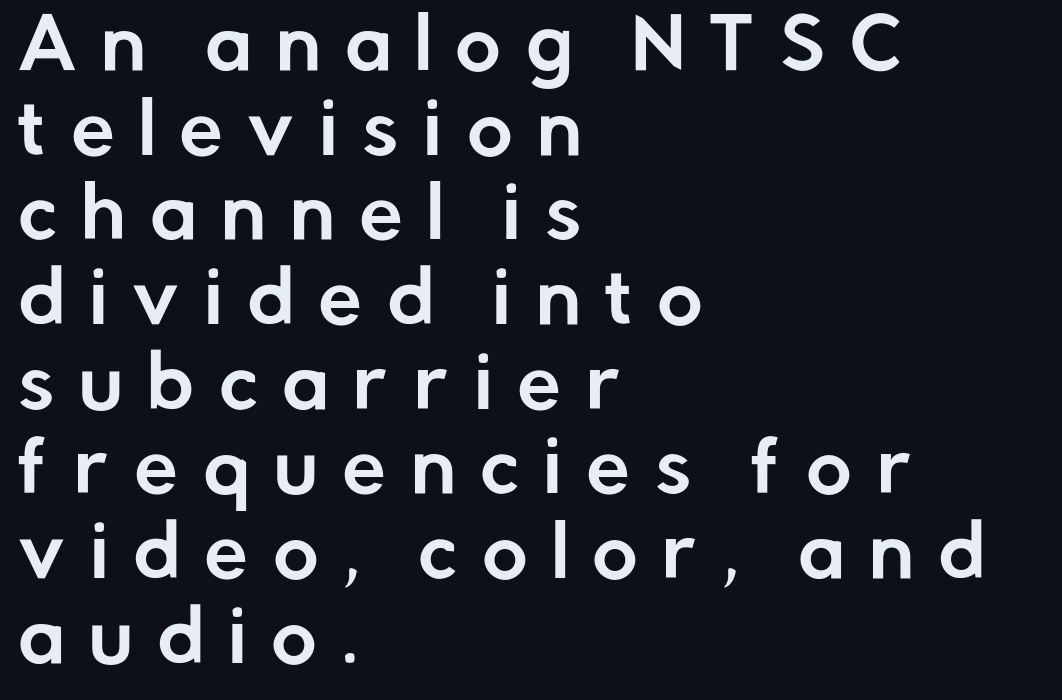
Q: Is the text italic (slanted)? A: No, it is upright.
Q: Is the typeface a serif or a sans-serif typeface? A: Sans-serif.
Q: Is the text underlined? A: No.
Q: How is the paragraph aligned? A: Left-aligned.
Q: Is the spacing between letters normal or unusually wide? A: Unusually wide.
Q: Width (condensed, normal, or wide)? A: Normal.
Q: Stroke contrast? A: Low.
Q: x-height? A: Medium.
Q: Monospaced? A: No.
